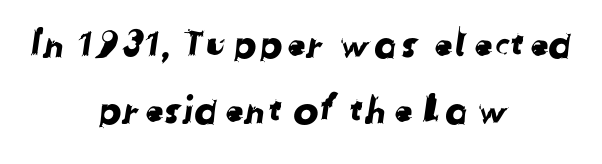
Q: Is the typeface a serif or a sans-serif typeface? A: Sans-serif.
Q: Is the text underlined? A: No.
Q: How is the paragraph aligned? A: Centered.
Q: Is the spacing between letters normal or unusually wide? A: Normal.
Q: Width (condensed, normal, or wide)? A: Normal.
Q: Stroke contrast? A: Low.
Q: x-height? A: Medium.
Q: Monospaced? A: No.
